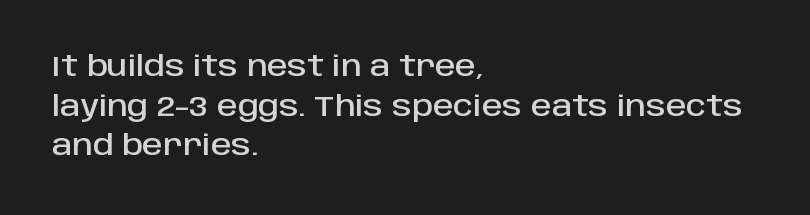
The image shows 29 px sans-serif type, upright; set left-aligned, normal line spacing (1.37x), normal letter spacing, not underlined; low stroke contrast and a large x-height.
